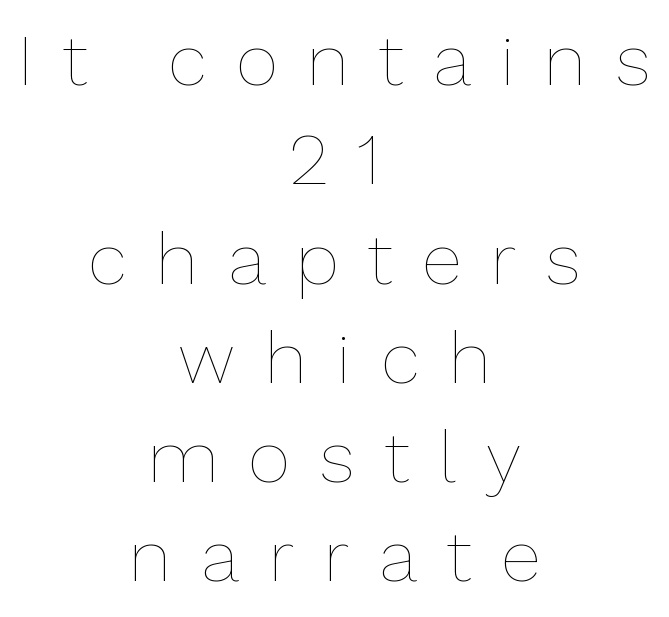
Q: Is the text bold? A: No.
Q: Is the text italic (slanted)? A: No, it is upright.
Q: Is the text underlined? A: No.
Q: How is the paragraph aligned? A: Centered.
Q: Is the spacing between letters normal or unusually wide? A: Unusually wide.
Q: Is the spacing between lines tight, normal or loose? A: Normal.
Q: Width (condensed, normal, or wide)? A: Normal.
Q: Stroke contrast? A: Low.
Q: x-height? A: Medium.
Q: Monospaced? A: No.
